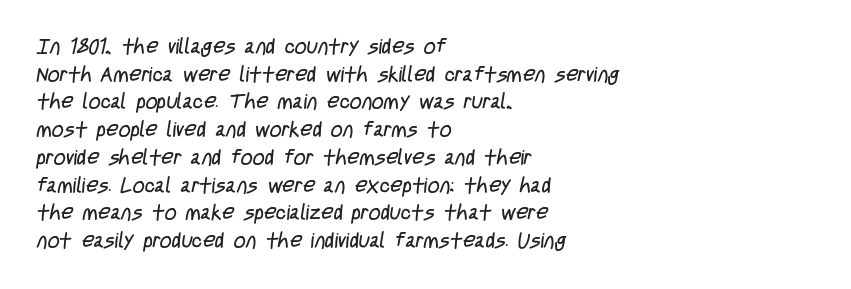
The image shows 21 px text type; set left-aligned, normal line spacing (1.32x), normal letter spacing, not underlined.
